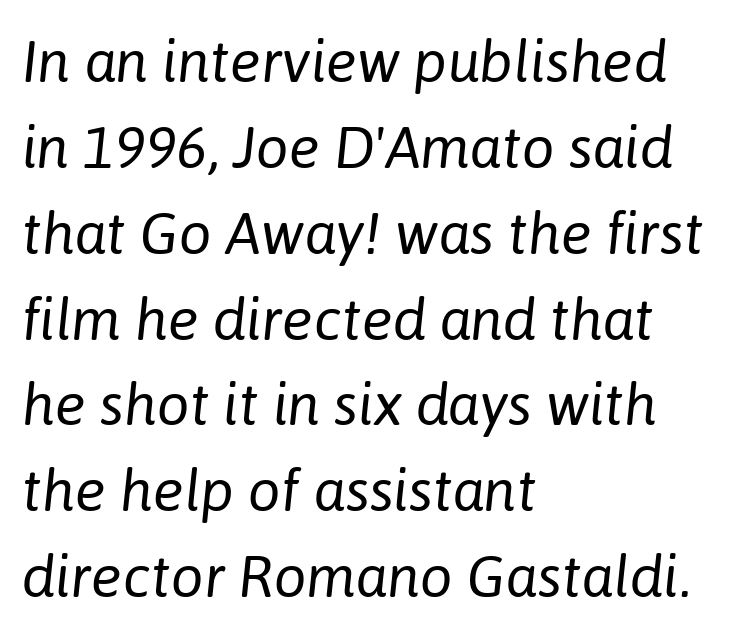
The ragged edge is on the right, which tells us the setting is flush left. The string is rendered with underlining switched off. Yep, that's italic — everything's leaning. Spacing between characters is what you'd get straight out of the box. The rendering uses a moderate line-height, typical for paragraphs.
